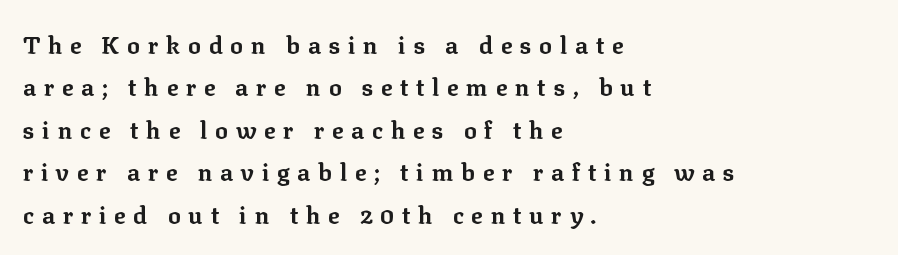
{"italic": "no", "bold": "yes", "underline": "no", "align": "left", "line_spacing_ratio": 1.77, "letter_spacing": "wide", "letter_spacing_em": 0.32, "glyph_px": 24}
